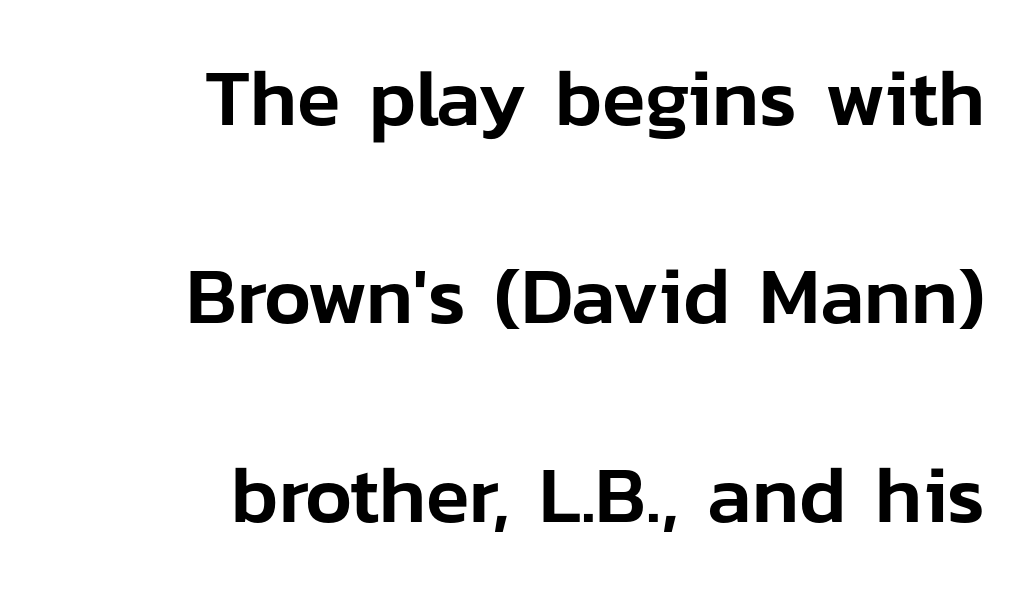
The image shows 80 px sans-serif type, upright; set right-aligned, loose line spacing (2.48x), normal letter spacing, not underlined; low stroke contrast and a medium x-height.
